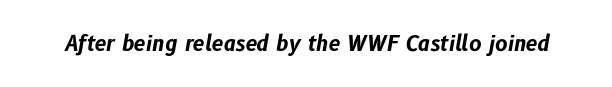
The image shows 21 px bold type, italic (leaning right); set normal letter spacing, not underlined.
